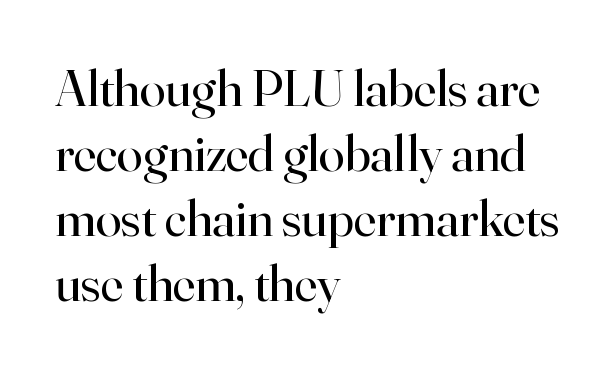
The image shows 52 px regular-weight serif type, upright; set left-aligned, normal line spacing (1.25x), normal letter spacing, not underlined; high stroke contrast and a small x-height.
